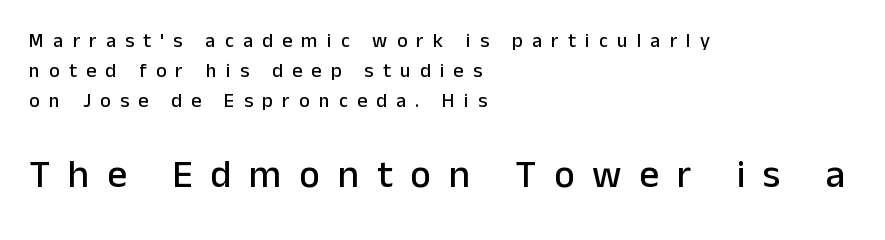
What kind of face is this? One without serifs — a sans. Varying glyph widths throughout — classic text-font behaviour. Scale increases going downward across the two blocks. This sample uses an upright cut, with every glyph sitting square on the baseline. The gap between lines stays unmarked.
